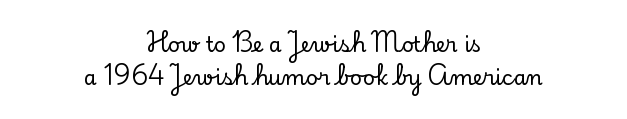
The image shows 21 px text type, upright; set centered, normal line spacing (1.59x), normal letter spacing, not underlined.
